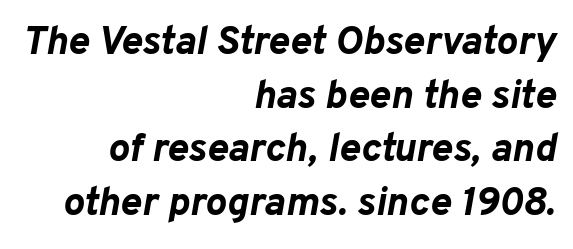
Observe the ordinary spacing: letters are neighbours, not strangers. One-word summary of the alignment: right. Words float on clear page, feet unadorned. Reading down the column, the eye jumps a familiar distance to each next line.
